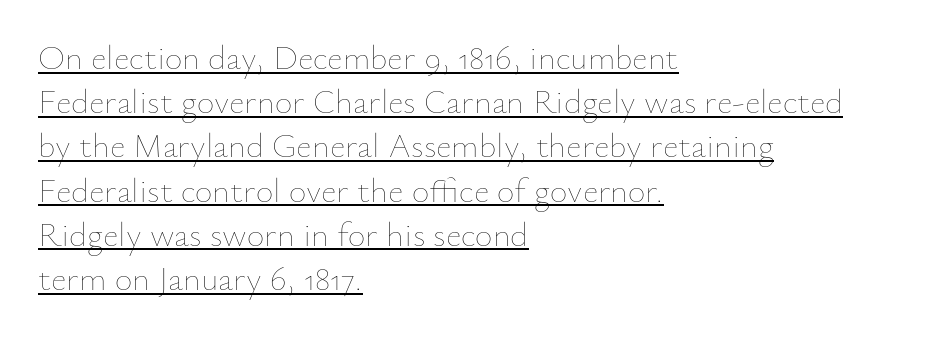
Q: Is the text bold? A: No.
Q: Is the text italic (slanted)? A: No, it is upright.
Q: Is the text underlined? A: Yes.
Q: How is the paragraph aligned? A: Left-aligned.
Q: Is the spacing between letters normal or unusually wide? A: Normal.
Q: Is the spacing between lines tight, normal or loose? A: Normal.
Q: Width (condensed, normal, or wide)? A: Normal.
Q: Stroke contrast? A: Low.
Q: x-height? A: Small.
Q: Monospaced? A: No.
